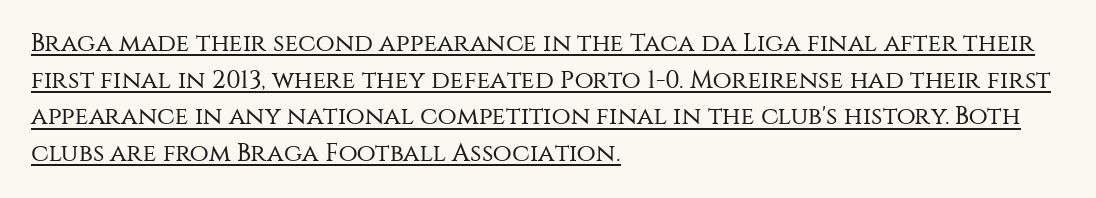
The image shows 25 px text type, upright; set left-aligned, normal line spacing (1.47x), normal letter spacing, underlined.
